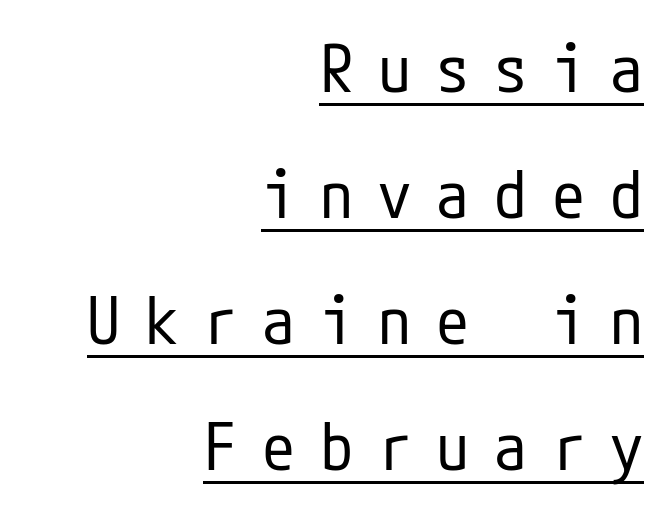
{"serif": "no", "italic": "no", "bold": "no", "weight": "regular", "width": "condensed", "stroke_contrast": "low", "x_height": "medium", "underline": "yes", "align": "right", "line_spacing": "loose", "line_spacing_ratio": 1.91, "letter_spacing": "wide", "letter_spacing_em": 0.38, "glyph_px": 66}
